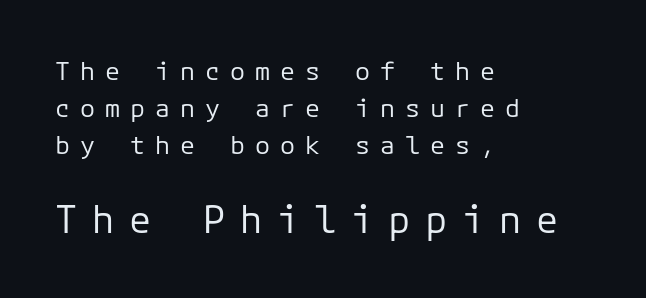
The font sits on the lighter half of the weight spectrum, regular included. Is there any slant? The stems are plumb. Normally led — the rows are evenly, conventionally spaced. You can tell from the bare stems that sans-serif type was used. The string is rendered with underlining switched off.
